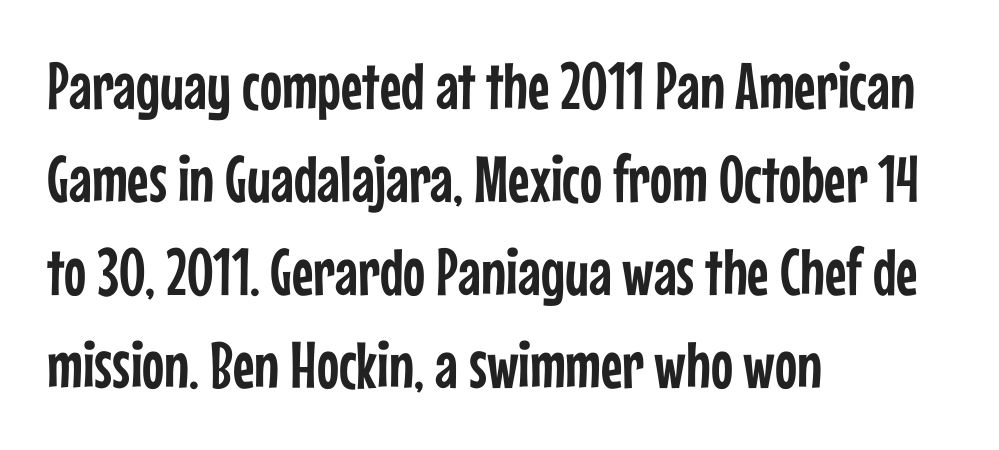
Q: Is the text italic (slanted)? A: No, it is upright.
Q: Is the typeface a serif or a sans-serif typeface? A: Sans-serif.
Q: Is the text underlined? A: No.
Q: How is the paragraph aligned? A: Left-aligned.
Q: Is the spacing between letters normal or unusually wide? A: Normal.
Q: Is the spacing between lines tight, normal or loose? A: Normal.
Q: Width (condensed, normal, or wide)? A: Condensed.
Q: Stroke contrast? A: Low.
Q: x-height? A: Medium.
Q: Monospaced? A: No.
